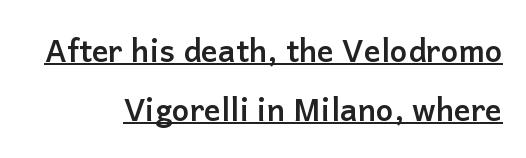
Is this a sans? Yes — the strokes have no serifs. These lines are rendered in a variable-pitch font. Underlined type. Does the copy run flush right? Yes — the right margin is perfectly even. Nothing unusual about the tracking: characters are spaced as the font intends.
